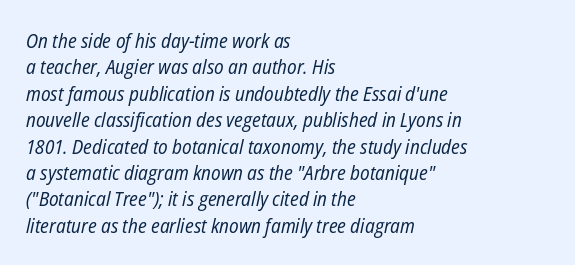
{"italic": "yes", "lean": "right", "slant_degrees": 12, "bold": "no", "underline": "no", "align": "left", "line_spacing": "normal", "line_spacing_ratio": 1.32, "letter_spacing": "normal", "letter_spacing_em": 0.0, "glyph_px": 20}
